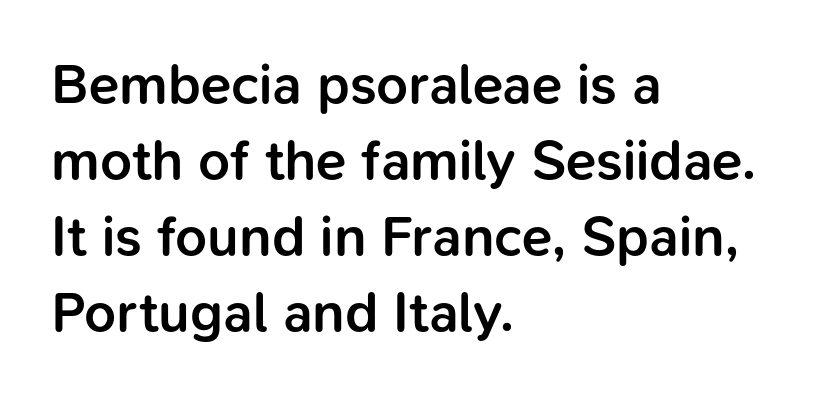
Q: Is the text bold? A: Semi-bold.
Q: Is the text italic (slanted)? A: No, it is upright.
Q: Is the typeface a serif or a sans-serif typeface? A: Sans-serif.
Q: Is the text underlined? A: No.
Q: How is the paragraph aligned? A: Left-aligned.
Q: Is the spacing between letters normal or unusually wide? A: Normal.
Q: Is the spacing between lines tight, normal or loose? A: Normal.
Q: Width (condensed, normal, or wide)? A: Normal.
Q: Stroke contrast? A: Low.
Q: x-height? A: Medium.
Q: Monospaced? A: No.
